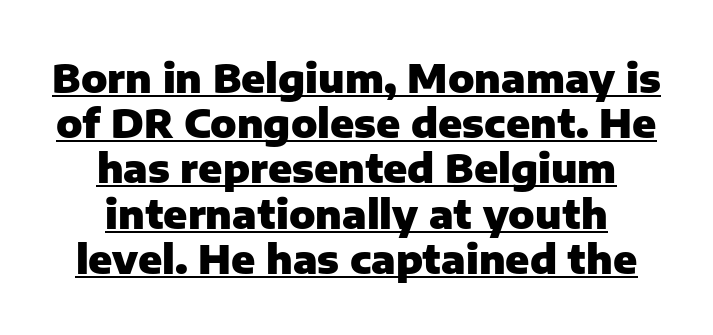
Q: Is the text bold? A: Yes.
Q: Is the text italic (slanted)? A: No, it is upright.
Q: Is the typeface a serif or a sans-serif typeface? A: Sans-serif.
Q: Is the text underlined? A: Yes.
Q: Is the spacing between letters normal or unusually wide? A: Normal.
Q: Width (condensed, normal, or wide)? A: Normal.
Q: Stroke contrast? A: Low.
Q: x-height? A: Medium.
Q: Monospaced? A: No.
